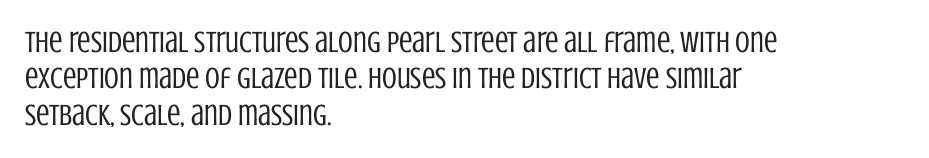
Q: Is the text bold? A: No.
Q: Is the text italic (slanted)? A: No, it is upright.
Q: Is the typeface a serif or a sans-serif typeface? A: Sans-serif.
Q: Is the text underlined? A: No.
Q: How is the paragraph aligned? A: Left-aligned.
Q: Is the spacing between letters normal or unusually wide? A: Normal.
Q: Width (condensed, normal, or wide)? A: Condensed.
Q: Stroke contrast? A: Low.
Q: x-height? A: Large.
Q: Monospaced? A: No.
